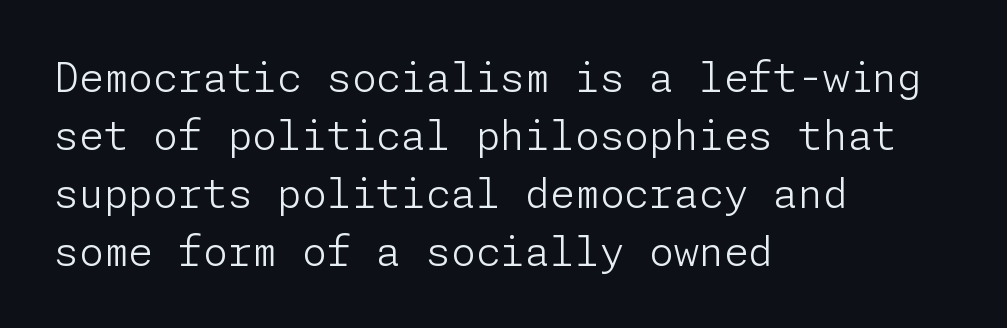
{"serif": "no", "italic": "no", "bold": "no", "weight": "light", "width": "normal", "stroke_contrast": "low", "x_height": "medium", "underline": "no", "align": "left", "line_spacing": "normal", "line_spacing_ratio": 1.45, "letter_spacing": "normal", "letter_spacing_em": 0.0, "glyph_px": 40}
